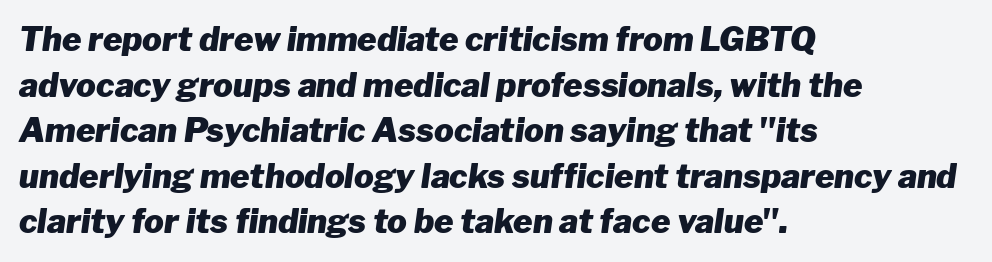
The image shows 33 px heavy type, italic (leaning right); set left-aligned, normal line spacing (1.38x), normal letter spacing, not underlined; low stroke contrast and a medium x-height.
